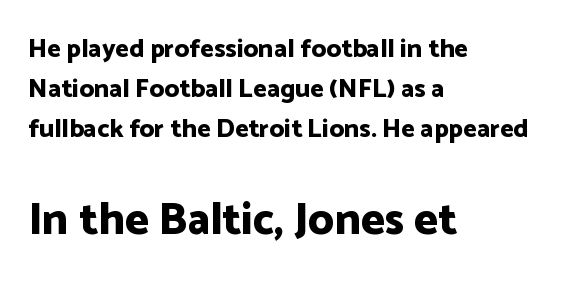
{"serif": "no", "italic": "no", "bold": "yes", "weight": "bold", "width": "normal", "stroke_contrast": "low", "x_height": "medium", "monospaced": "no", "underline": "no", "align": "left", "line_spacing": "normal", "line_spacing_ratio": 1.54, "letter_spacing": "normal", "letter_spacing_em": 0.0, "larger_block": "second", "size_ratio": 1.73, "glyph_px": 45}
